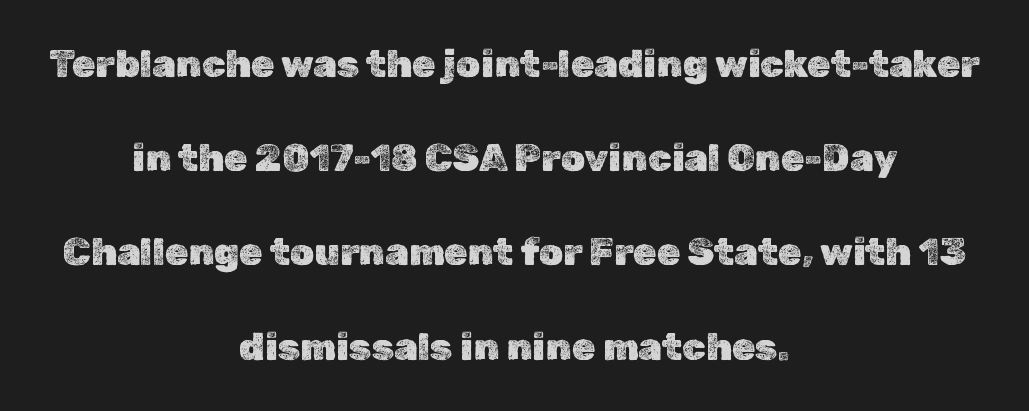
The image shows 38 px text type, upright; set centered, loose line spacing (2.48x), normal letter spacing, not underlined; a medium x-height.
